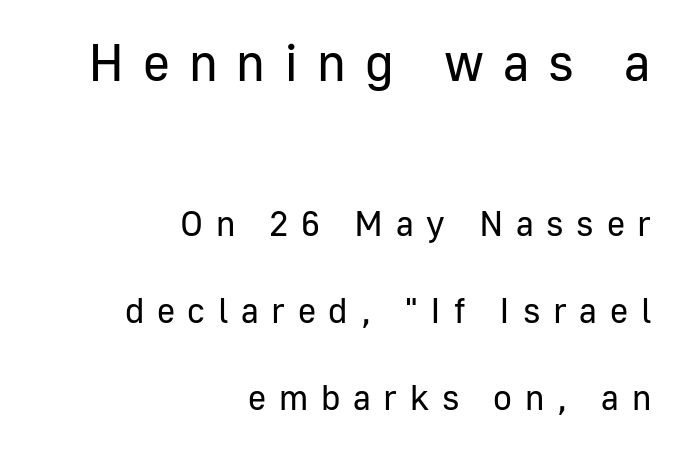
{"serif": "no", "italic": "no", "bold": "no", "weight": "regular", "width": "normal", "stroke_contrast": "low", "x_height": "medium", "monospaced": "no", "underline": "no", "align": "right", "line_spacing": "loose", "line_spacing_ratio": 2.49, "letter_spacing": "wide", "letter_spacing_em": 0.36, "larger_block": "first", "size_ratio": 1.49, "glyph_px": 52}
